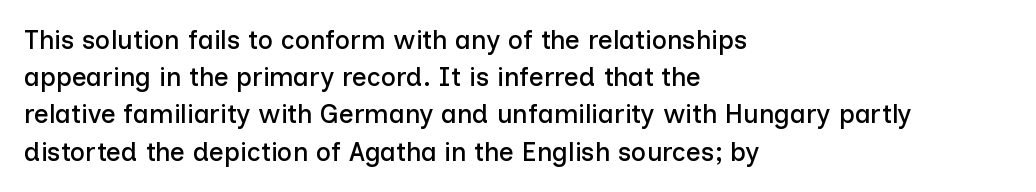
The passage is arranged the way most books set body copy — flush left. No extra tracking has been applied to these lines. You can tell it's not italic because the verticals are truly vertical. The leading is moderate, giving the passage an even texture. The specimen omits any rule beneath the text block's lines.
